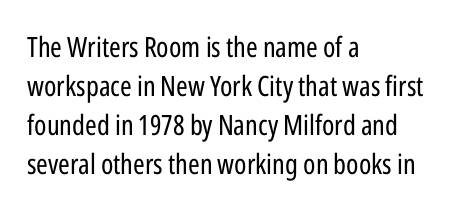
The compositor pushed each line to the left boundary. Is this a fixed-width face? No — the glyphs have proportional, varying widths. The rendering uses a moderate line-height, typical for paragraphs. The face looks like a standard text weight, possibly lighter.
